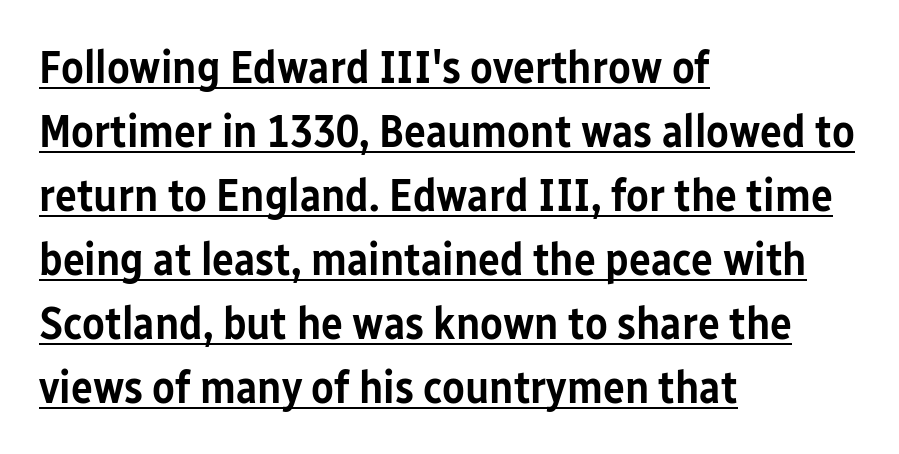
The image shows 46 px semibold, condensed sans-serif type, upright; set left-aligned, normal line spacing (1.39x), normal letter spacing, underlined; low stroke contrast and a medium x-height.
